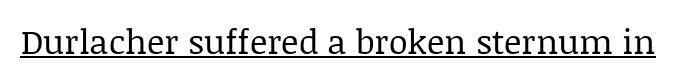
Q: Is the text bold? A: No.
Q: Is the text italic (slanted)? A: No, it is upright.
Q: Is the typeface a serif or a sans-serif typeface? A: Serif.
Q: Is the text underlined? A: Yes.
Q: Is the spacing between letters normal or unusually wide? A: Normal.
Q: Width (condensed, normal, or wide)? A: Normal.
Q: Stroke contrast? A: Low.
Q: x-height? A: Large.
Q: Monospaced? A: No.
